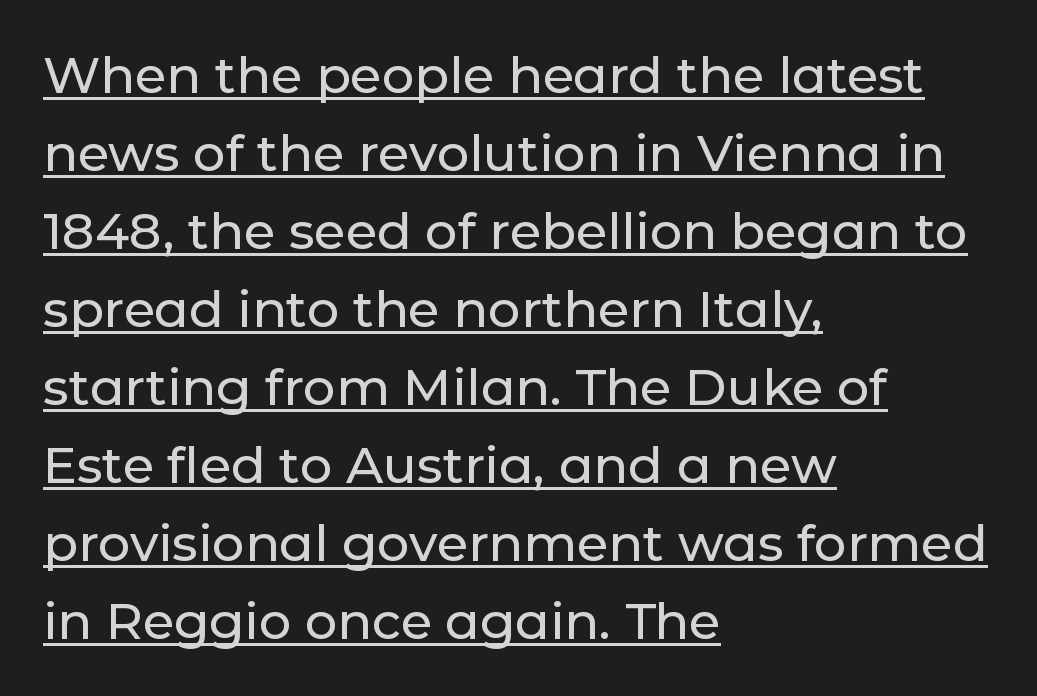
Q: Is the text italic (slanted)? A: No, it is upright.
Q: Is the typeface a serif or a sans-serif typeface? A: Sans-serif.
Q: Is the text underlined? A: Yes.
Q: How is the paragraph aligned? A: Left-aligned.
Q: Is the spacing between letters normal or unusually wide? A: Normal.
Q: Is the spacing between lines tight, normal or loose? A: Normal.
Q: Width (condensed, normal, or wide)? A: Normal.
Q: Stroke contrast? A: Low.
Q: x-height? A: Medium.
Q: Monospaced? A: No.
